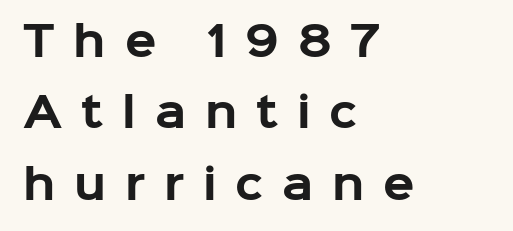
{"serif": "no", "italic": "no", "bold": "yes", "weight": "bold", "width": "normal", "stroke_contrast": "low", "x_height": "medium", "monospaced": "no", "underline": "no", "align": "left", "line_spacing_ratio": 1.74, "letter_spacing": "wide", "letter_spacing_em": 0.46, "glyph_px": 41}
